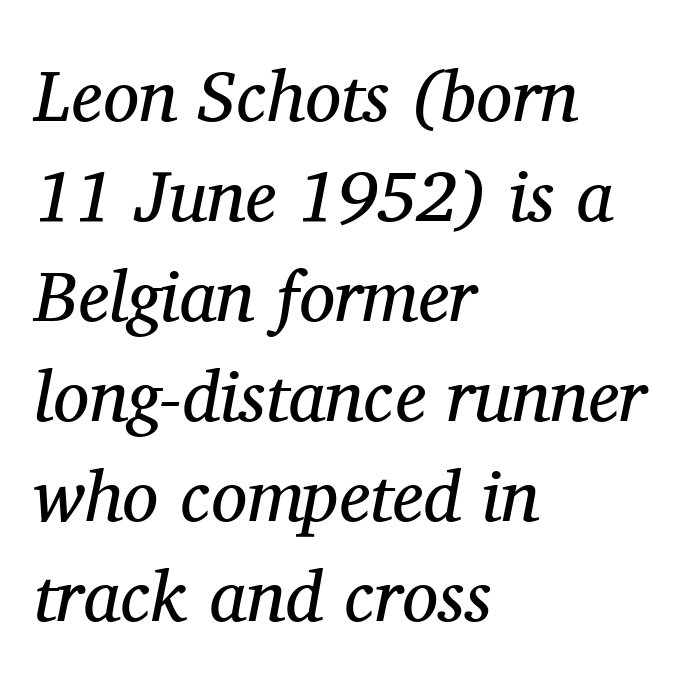
{"serif": "yes", "italic": "yes", "lean": "right", "slant_degrees": 11, "bold": "no", "weight": "regular", "width": "normal", "stroke_contrast": "medium", "x_height": "medium", "monospaced": "no", "underline": "no", "align": "left", "line_spacing": "normal", "line_spacing_ratio": 1.39, "letter_spacing": "normal", "letter_spacing_em": 0.0, "glyph_px": 72}
